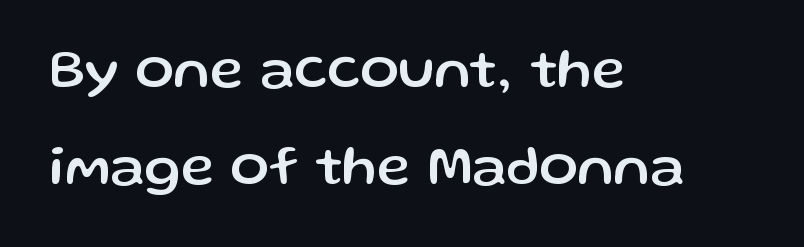
The strip under each line holds only bare page. This rendering leaves character spacing at its baseline value. Each letter keeps its own natural width here, so spacing adapts to shape. The lettering holds an erect, upright posture throughout. The face used here is a sans, in the tradition of grotesques and geometrics. Horizontal alignment here is leftward, the default for most running prose.
